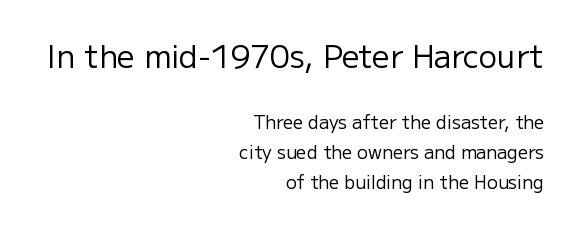
Q: Is the text bold? A: No.
Q: Is the text italic (slanted)? A: No, it is upright.
Q: Is the typeface a serif or a sans-serif typeface? A: Sans-serif.
Q: Is the text underlined? A: No.
Q: How is the paragraph aligned? A: Right-aligned.
Q: Is the spacing between letters normal or unusually wide? A: Normal.
Q: Is the spacing between lines tight, normal or loose? A: Normal.
Q: Which block of text is set in a larger size, the first (top) or the second (bottom)? A: The first (top) one.
Q: Width (condensed, normal, or wide)? A: Normal.
Q: Stroke contrast? A: Low.
Q: x-height? A: Medium.
Q: Monospaced? A: No.
